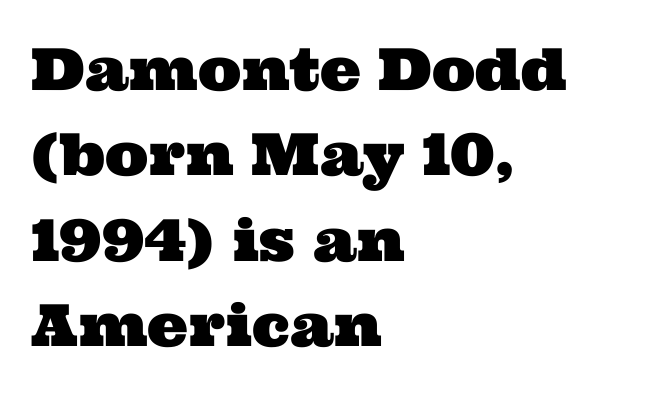
{"serif": "yes", "width": "wide", "stroke_contrast": "medium", "x_height": "medium", "monospaced": "no", "underline": "no", "align": "left", "line_spacing": "normal", "line_spacing_ratio": 1.47, "letter_spacing": "normal", "letter_spacing_em": 0.0, "glyph_px": 58}
